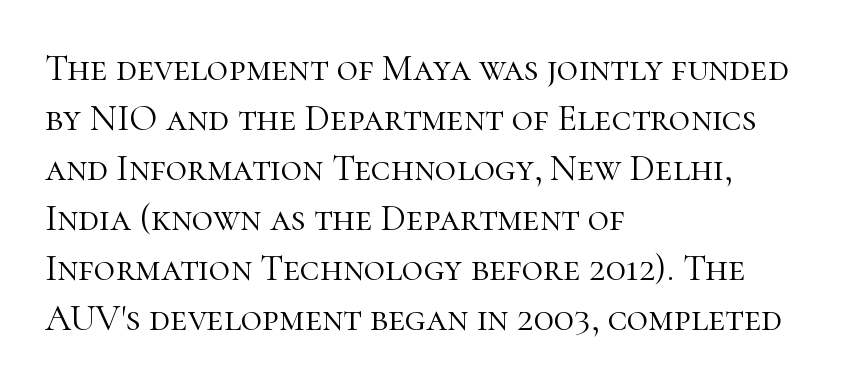
The image shows 37 px light serif type, upright; set left-aligned, normal line spacing (1.35x), normal letter spacing, not underlined; high stroke contrast and a medium x-height.
